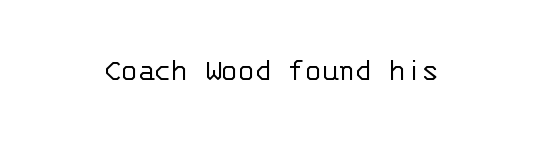
The image shows 34 px light sans-serif type, upright, monospaced; set normal letter spacing, not underlined; low stroke contrast and a large x-height.
